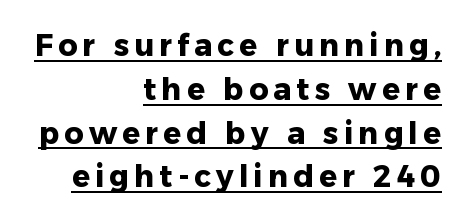
Q: Is the text bold? A: Yes.
Q: Is the text italic (slanted)? A: No, it is upright.
Q: Is the typeface a serif or a sans-serif typeface? A: Sans-serif.
Q: Is the text underlined? A: Yes.
Q: How is the paragraph aligned? A: Right-aligned.
Q: Is the spacing between lines tight, normal or loose? A: Normal.
Q: Width (condensed, normal, or wide)? A: Normal.
Q: Stroke contrast? A: Low.
Q: x-height? A: Medium.
Q: Monospaced? A: No.
